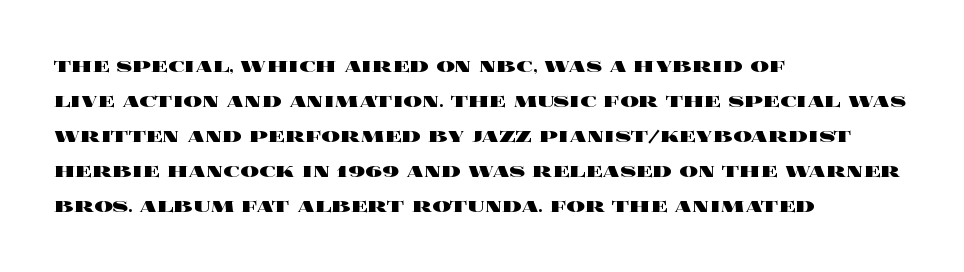
{"italic": "no", "bold": "yes", "underline": "no", "align": "left", "line_spacing": "normal", "line_spacing_ratio": 1.52, "letter_spacing": "normal", "letter_spacing_em": 0.0, "glyph_px": 23}
